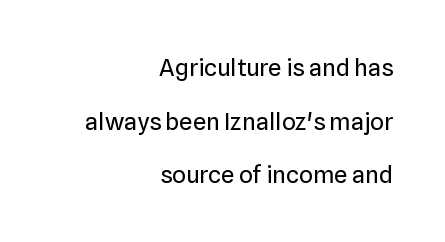
{"italic": "no", "bold": "no", "underline": "no", "align": "right", "line_spacing": "loose", "line_spacing_ratio": 2.23, "letter_spacing": "normal", "letter_spacing_em": 0.0, "glyph_px": 24}
